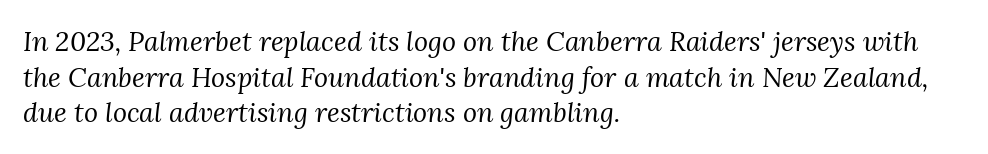
The compositor pushed each line to the left boundary. Tracking value appears to be zero — textbook default spacing. Compared with a typical body face, this is equally light or lighter still. Vertically, the passage feels balanced, rows spaced as you'd expect.
